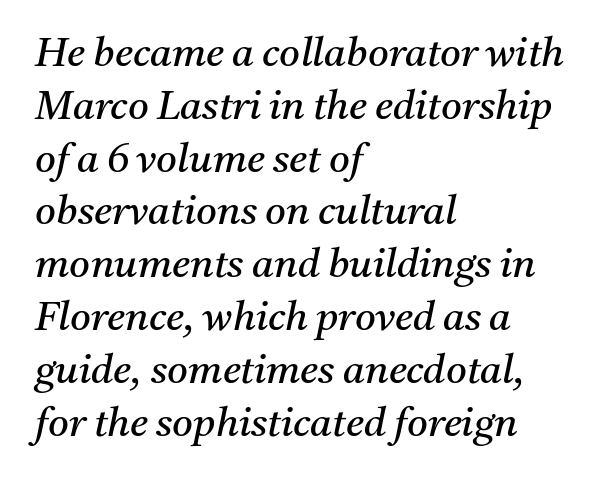
Q: Is the text bold? A: No.
Q: Is the text italic (slanted)? A: Yes, it leans right by about 11 degrees.
Q: Is the typeface a serif or a sans-serif typeface? A: Serif.
Q: Is the text underlined? A: No.
Q: How is the paragraph aligned? A: Left-aligned.
Q: Is the spacing between letters normal or unusually wide? A: Normal.
Q: Is the spacing between lines tight, normal or loose? A: Normal.
Q: Width (condensed, normal, or wide)? A: Normal.
Q: Stroke contrast? A: Medium.
Q: x-height? A: Medium.
Q: Monospaced? A: No.
